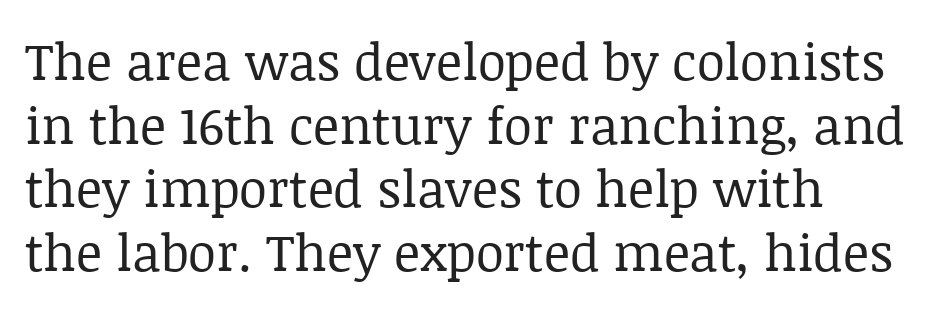
Characters remain perfectly vertical along every line. Here the glyphs are tracked normally, forming tight word shapes. The glyphs in this specimen are seriffed. Reading down the column, the eye jumps a familiar distance to each next line. Descender tails drop into unmarked territory. The letterforms sit at book weight or below.
